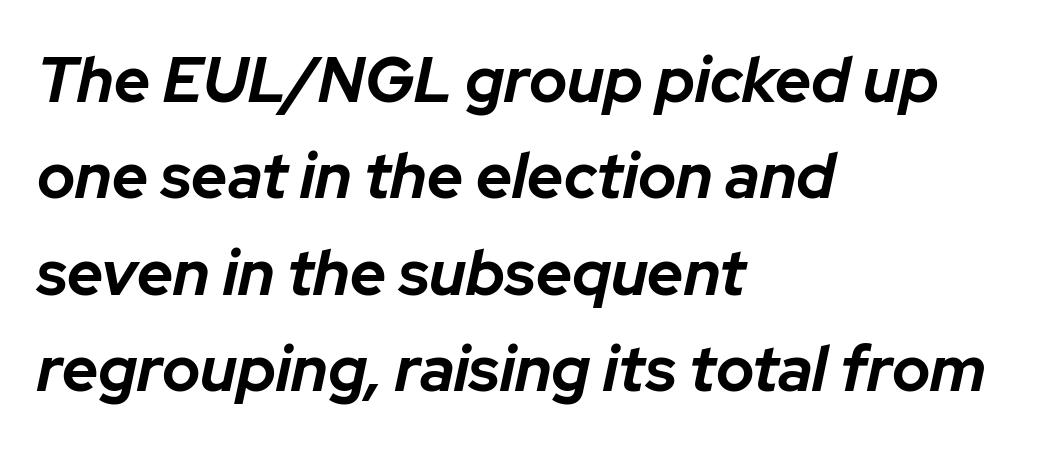
Q: Is the text bold? A: Yes.
Q: Is the text italic (slanted)? A: Yes, it leans right by about 12 degrees.
Q: Is the text underlined? A: No.
Q: How is the paragraph aligned? A: Left-aligned.
Q: Is the spacing between letters normal or unusually wide? A: Normal.
Q: Is the spacing between lines tight, normal or loose? A: Normal.
Q: Width (condensed, normal, or wide)? A: Normal.
Q: Stroke contrast? A: Low.
Q: x-height? A: Medium.
Q: Monospaced? A: No.
